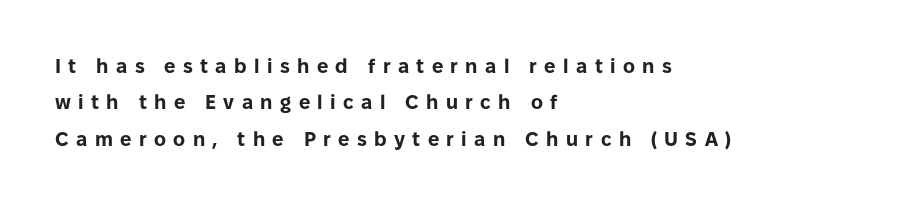
{"italic": "no", "bold": "yes", "underline": "no", "align": "left", "line_spacing_ratio": 1.82, "letter_spacing": "wide", "letter_spacing_em": 0.37, "glyph_px": 20}
